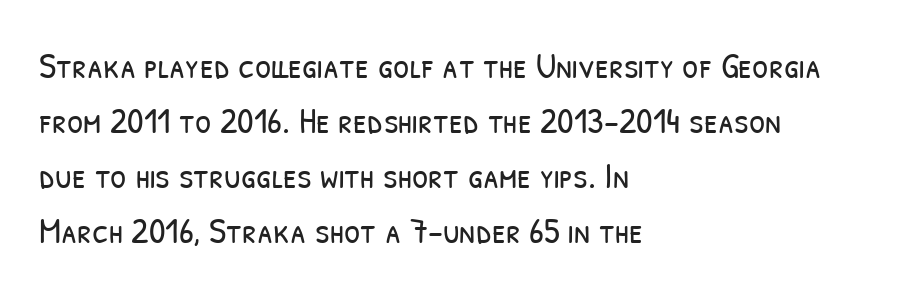
Is the type heavy? It reads as light-to-regular instead. Line spacing here is normal. The paragraph has a hard left edge and a soft right edge. The gap between lines stays unmarked.
